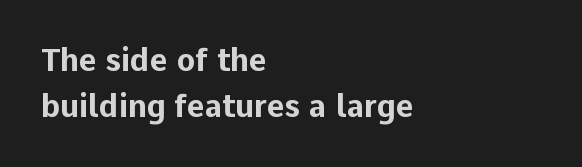
Q: Is the text bold? A: Yes.
Q: Is the text italic (slanted)? A: No, it is upright.
Q: Is the typeface a serif or a sans-serif typeface? A: Sans-serif.
Q: Is the text underlined? A: No.
Q: How is the paragraph aligned? A: Left-aligned.
Q: Is the spacing between letters normal or unusually wide? A: Normal.
Q: Is the spacing between lines tight, normal or loose? A: Normal.
Q: Width (condensed, normal, or wide)? A: Normal.
Q: Stroke contrast? A: Low.
Q: x-height? A: Medium.
Q: Monospaced? A: No.
